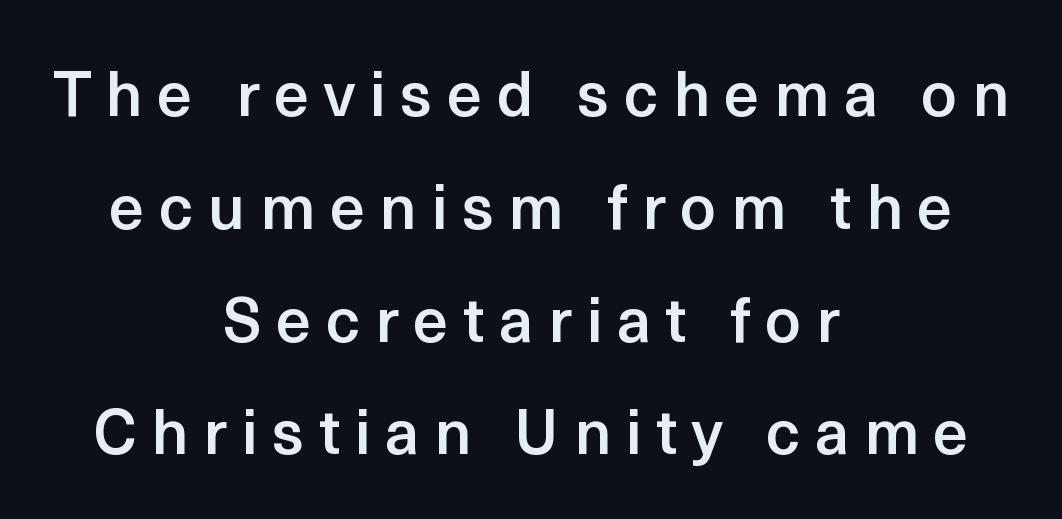
Q: Is the text bold? A: Semi-bold.
Q: Is the text italic (slanted)? A: No, it is upright.
Q: Is the typeface a serif or a sans-serif typeface? A: Sans-serif.
Q: Is the text underlined? A: No.
Q: How is the paragraph aligned? A: Centered.
Q: Is the spacing between letters normal or unusually wide? A: Unusually wide.
Q: Width (condensed, normal, or wide)? A: Normal.
Q: x-height? A: Medium.
Q: Monospaced? A: No.
